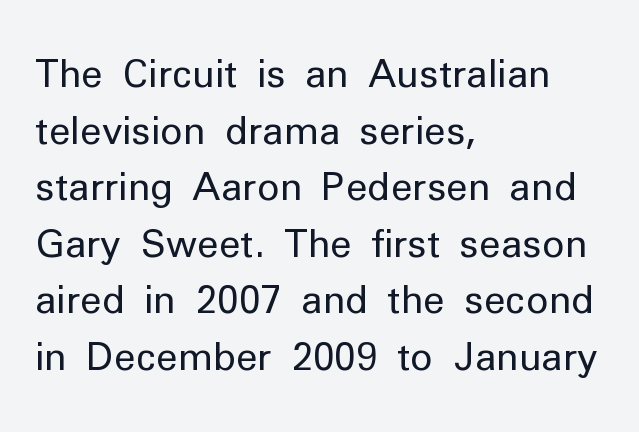
The image shows 38 px regular-weight sans-serif type, upright; set left-aligned, normal line spacing (1.49x), normal letter spacing, not underlined; low stroke contrast and a medium x-height.
